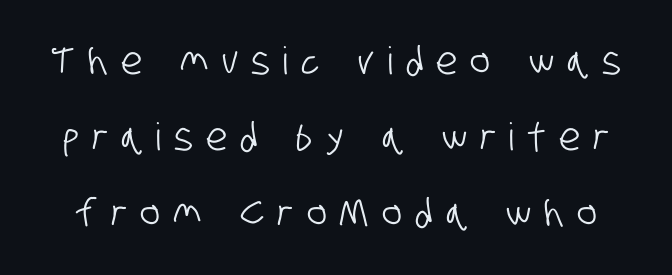
Tracking here is generous; glyphs stand well apart from one another. The designer dialed line spacing up above the default. Looks like regular typesetting: each glyph gets only the width it needs. This rendering features lettering with no underline. Check where the strokes stop: nothing finishes them off — pure sans.
